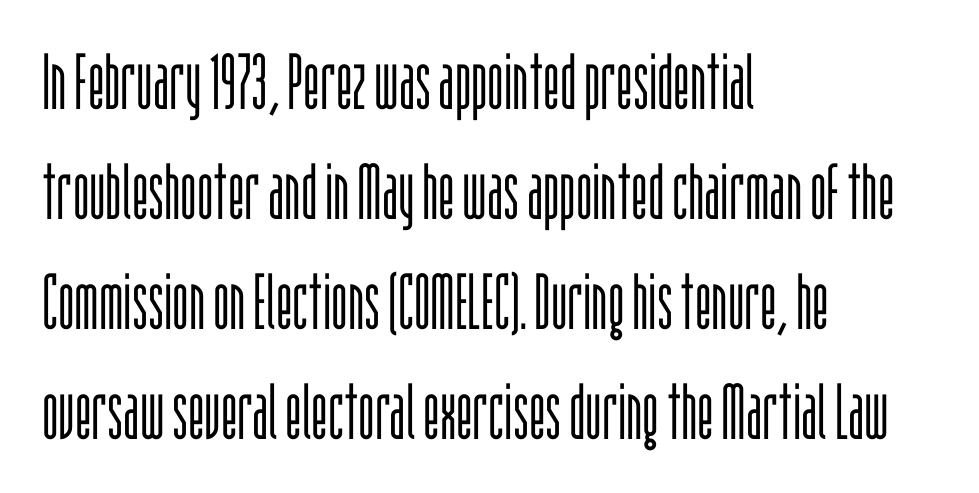
Q: Is the text bold? A: No.
Q: Is the text italic (slanted)? A: No, it is upright.
Q: Is the typeface a serif or a sans-serif typeface? A: Sans-serif.
Q: Is the text underlined? A: No.
Q: How is the paragraph aligned? A: Left-aligned.
Q: Is the spacing between letters normal or unusually wide? A: Normal.
Q: Is the spacing between lines tight, normal or loose? A: Normal.
Q: Width (condensed, normal, or wide)? A: Condensed.
Q: Stroke contrast? A: Low.
Q: x-height? A: Large.
Q: Monospaced? A: No.
